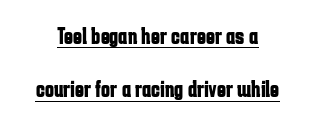
The image shows 24 px bold type, upright; set loose line spacing (2.22x), normal letter spacing, underlined.
